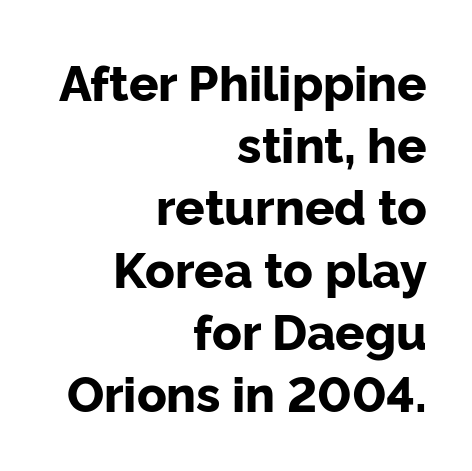
{"serif": "no", "italic": "no", "bold": "yes", "weight": "bold", "width": "normal", "stroke_contrast": "low", "x_height": "medium", "monospaced": "no", "underline": "no", "align": "right", "line_spacing": "normal", "line_spacing_ratio": 1.27, "letter_spacing": "normal", "letter_spacing_em": 0.0, "glyph_px": 49}
